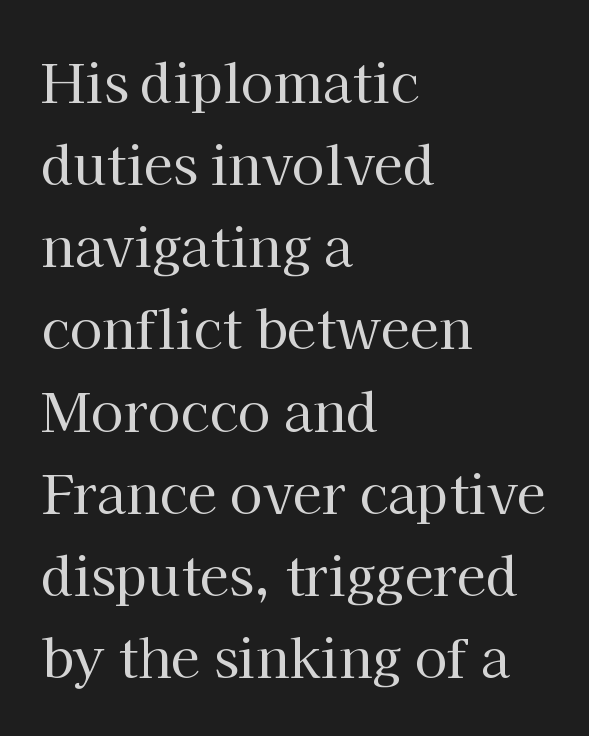
Q: Is the text bold? A: No.
Q: Is the text italic (slanted)? A: No, it is upright.
Q: Is the typeface a serif or a sans-serif typeface? A: Serif.
Q: Is the text underlined? A: No.
Q: How is the paragraph aligned? A: Left-aligned.
Q: Is the spacing between letters normal or unusually wide? A: Normal.
Q: Is the spacing between lines tight, normal or loose? A: Normal.
Q: Width (condensed, normal, or wide)? A: Normal.
Q: Stroke contrast? A: High.
Q: x-height? A: Medium.
Q: Monospaced? A: No.
